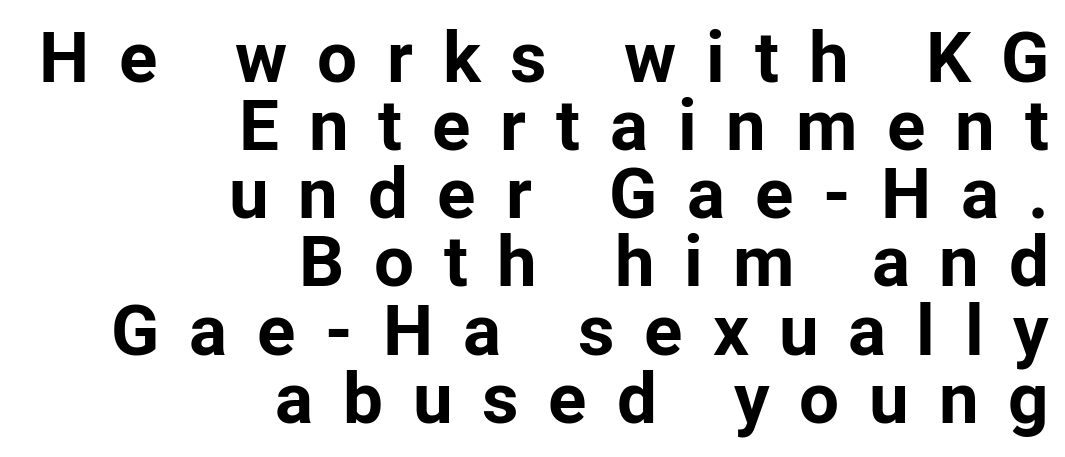
Q: Is the text bold? A: Yes.
Q: Is the text italic (slanted)? A: No, it is upright.
Q: Is the typeface a serif or a sans-serif typeface? A: Sans-serif.
Q: Is the text underlined? A: No.
Q: How is the paragraph aligned? A: Right-aligned.
Q: Is the spacing between letters normal or unusually wide? A: Unusually wide.
Q: Is the spacing between lines tight, normal or loose? A: Tight.
Q: Width (condensed, normal, or wide)? A: Normal.
Q: Stroke contrast? A: Low.
Q: x-height? A: Medium.
Q: Monospaced? A: No.
